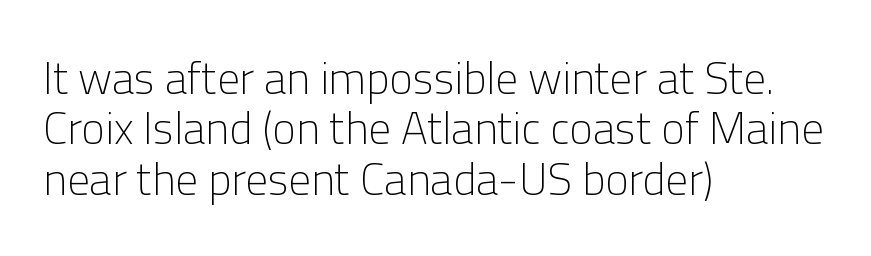
The image shows 45 px light sans-serif type, upright; set left-aligned, tight line spacing (1.12x), normal letter spacing, not underlined; low stroke contrast and a medium x-height.
